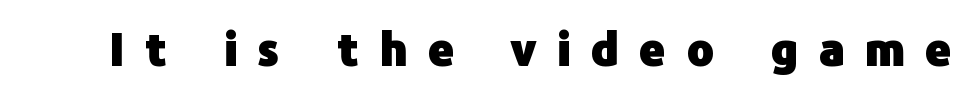
In terms of posture, this sample is upright. A typesetter would call this heavily tracked-out type. The characters look thick and weighty, a clear bold. Type without underlining.
